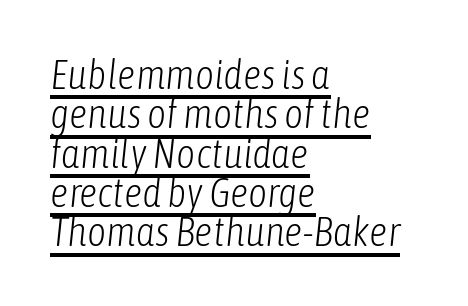
Italic? Definitely — the glyphs are oblique. Is the letter spacing exaggerated? No — it looks like the ordinary default. The rendered words wear a rule along their underside. The ragged edge is on the right, which tells us the setting is flush left. Compared with typical paragraphs, the rows here are closer together. Summary of weight: not heavy and not bold.
